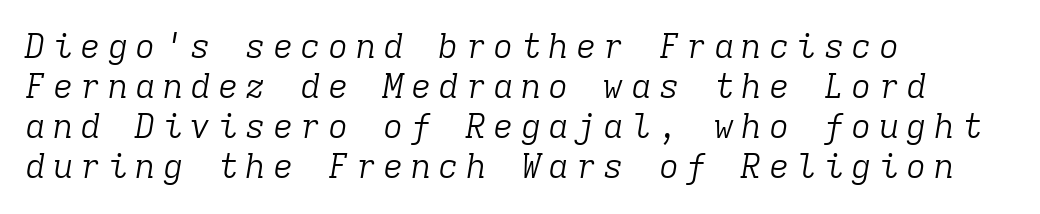
Is the letter spacing exaggerated? Yes — the characters are pushed far apart. The font sits on the lighter half of the weight spectrum, regular included. Italic: yes, the glyphs are oblique. Where is the straight margin? On the left. Check the space under the baseline: it is left empty.
